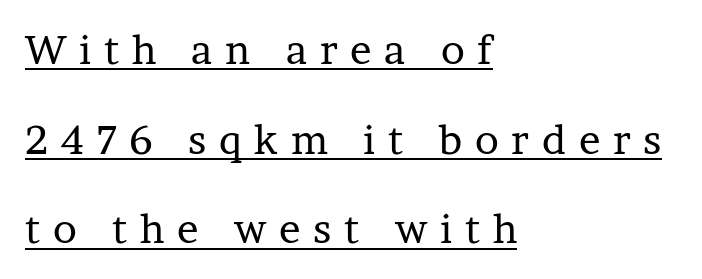
{"serif": "yes", "italic": "no", "bold": "no", "weight": "regular", "width": "normal", "stroke_contrast": "low", "x_height": "medium", "monospaced": "no", "underline": "yes", "align": "left", "line_spacing": "loose", "line_spacing_ratio": 2.24, "letter_spacing": "wide", "letter_spacing_em": 0.32, "glyph_px": 40}
